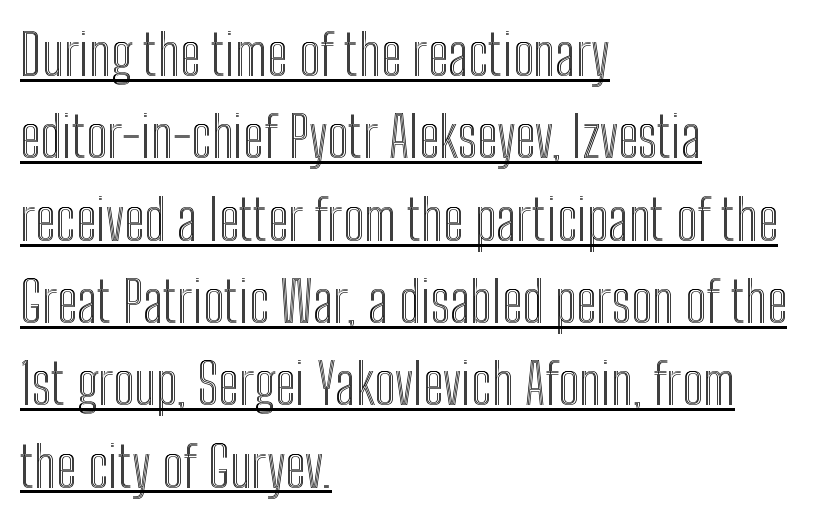
Varying glyph widths throughout — classic text-font behaviour. Vertically, the passage feels balanced, rows spaced as you'd expect. Descenders here cross a horizontal rule under the line. Do the letters lean? They stand straight.
